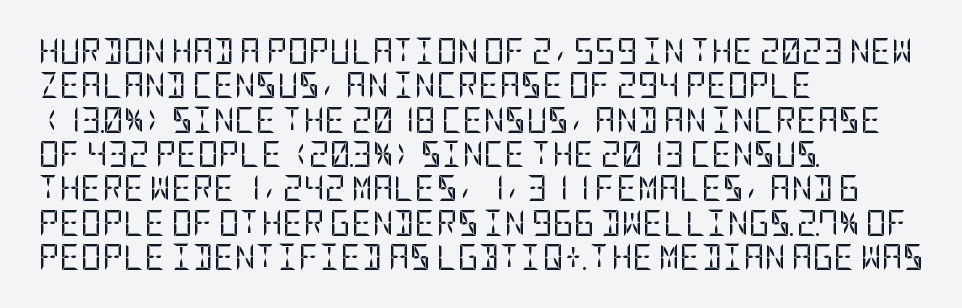
The image shows 26 px text type, upright; set left-aligned, normal line spacing (1.32x), normal letter spacing, not underlined.
